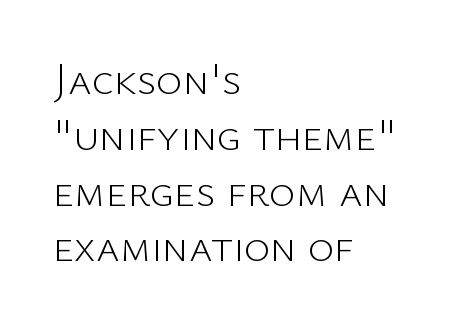
{"serif": "no", "italic": "no", "bold": "no", "weight": "light", "width": "normal", "stroke_contrast": "low", "x_height": "medium", "monospaced": "no", "underline": "no", "align": "left", "line_spacing_ratio": 1.24, "letter_spacing": "normal", "letter_spacing_em": 0.0, "glyph_px": 45}
